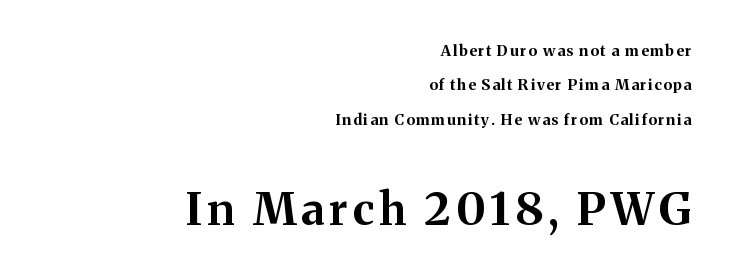
{"serif": "yes", "italic": "no", "bold": "yes", "weight": "bold", "width": "normal", "stroke_contrast": "medium", "x_height": "medium", "monospaced": "no", "underline": "no", "align": "right", "line_spacing": "loose", "line_spacing_ratio": 2.3, "larger_block": "second", "size_ratio": 3.0, "glyph_px": 45}
